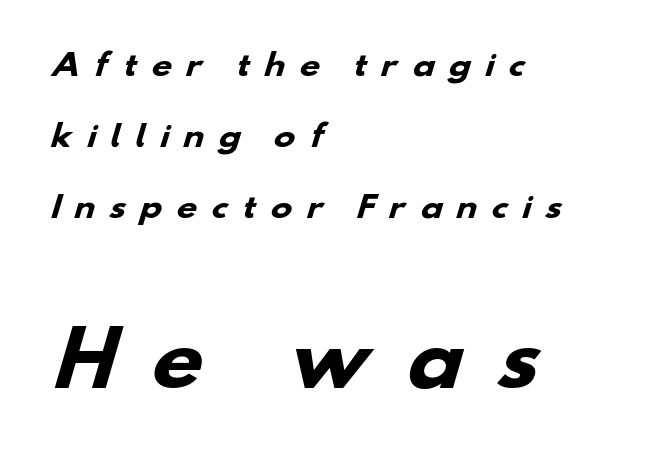
Q: Is the text bold? A: Yes.
Q: Is the typeface a serif or a sans-serif typeface? A: Sans-serif.
Q: Is the text underlined? A: No.
Q: How is the paragraph aligned? A: Left-aligned.
Q: Is the spacing between letters normal or unusually wide? A: Unusually wide.
Q: Is the spacing between lines tight, normal or loose? A: Loose.
Q: Which block of text is set in a larger size, the first (top) or the second (bottom)? A: The second (bottom) one.
Q: Width (condensed, normal, or wide)? A: Wide.
Q: Stroke contrast? A: Low.
Q: x-height? A: Small.
Q: Monospaced? A: No.
